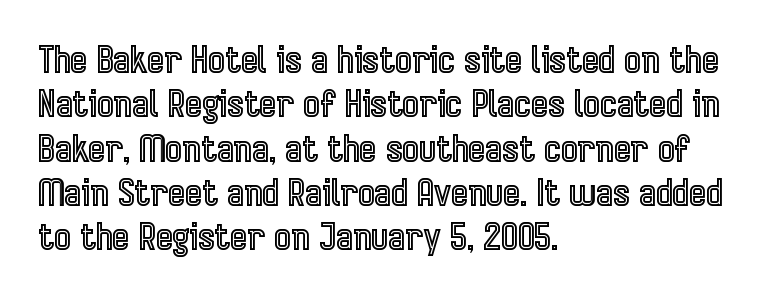
Q: Is the text italic (slanted)? A: No, it is upright.
Q: Is the text underlined? A: No.
Q: How is the paragraph aligned? A: Left-aligned.
Q: Is the spacing between letters normal or unusually wide? A: Normal.
Q: Width (condensed, normal, or wide)? A: Condensed.
Q: x-height? A: Medium.
Q: Monospaced? A: No.
